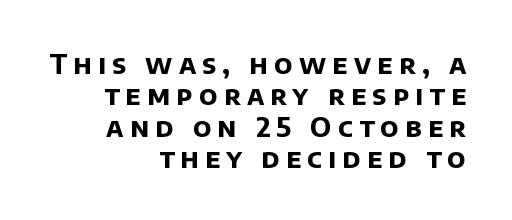
The image shows 27 px bold type; set right-aligned, line spacing 1.16x, unusually wide letter spacing (+0.23 em), not underlined.
